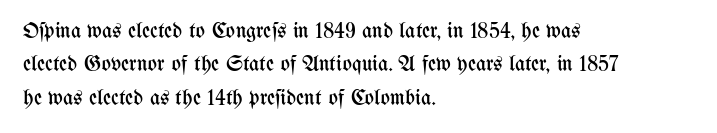
Summary of vertical rhythm: regular, with standard interline spacing. No extra ink here — the face is not bold. Quick note: not italic, upright. Horizontal alignment here is leftward, the default for most running prose.
